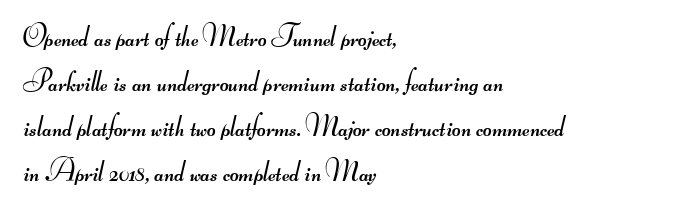
The image shows 30 px regular-weight, wide sans-serif type; set left-aligned, normal line spacing (1.5x), normal letter spacing, not underlined; medium stroke contrast.
